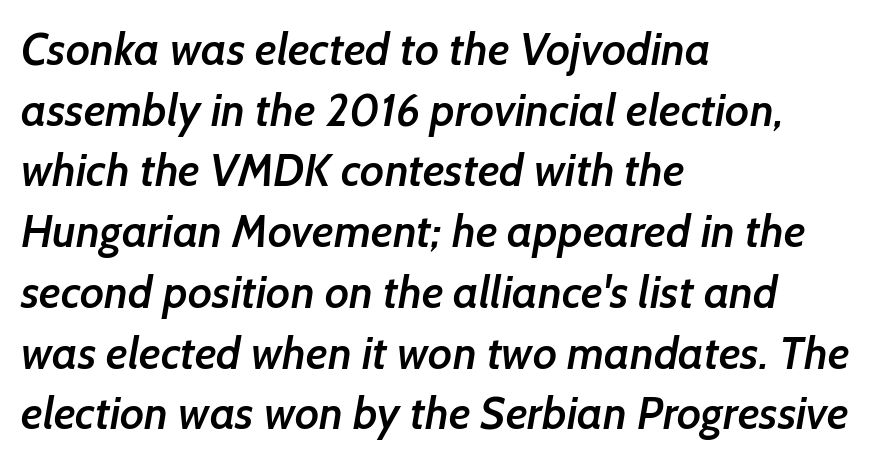
Q: Is the text bold? A: Semi-bold.
Q: Is the typeface a serif or a sans-serif typeface? A: Sans-serif.
Q: Is the text underlined? A: No.
Q: How is the paragraph aligned? A: Left-aligned.
Q: Is the spacing between letters normal or unusually wide? A: Normal.
Q: Is the spacing between lines tight, normal or loose? A: Normal.
Q: Width (condensed, normal, or wide)? A: Normal.
Q: Stroke contrast? A: Low.
Q: x-height? A: Medium.
Q: Monospaced? A: No.
